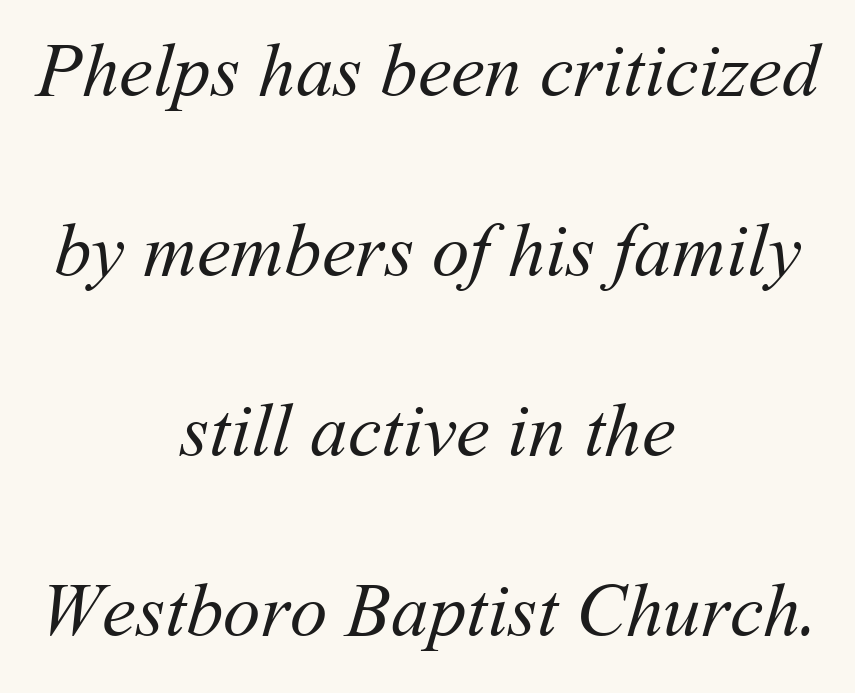
Q: Is the text bold? A: No.
Q: Is the text underlined? A: No.
Q: How is the paragraph aligned? A: Centered.
Q: Is the spacing between letters normal or unusually wide? A: Normal.
Q: Is the spacing between lines tight, normal or loose? A: Loose.
Q: Width (condensed, normal, or wide)? A: Normal.
Q: Stroke contrast? A: Medium.
Q: x-height? A: Medium.
Q: Monospaced? A: No.
